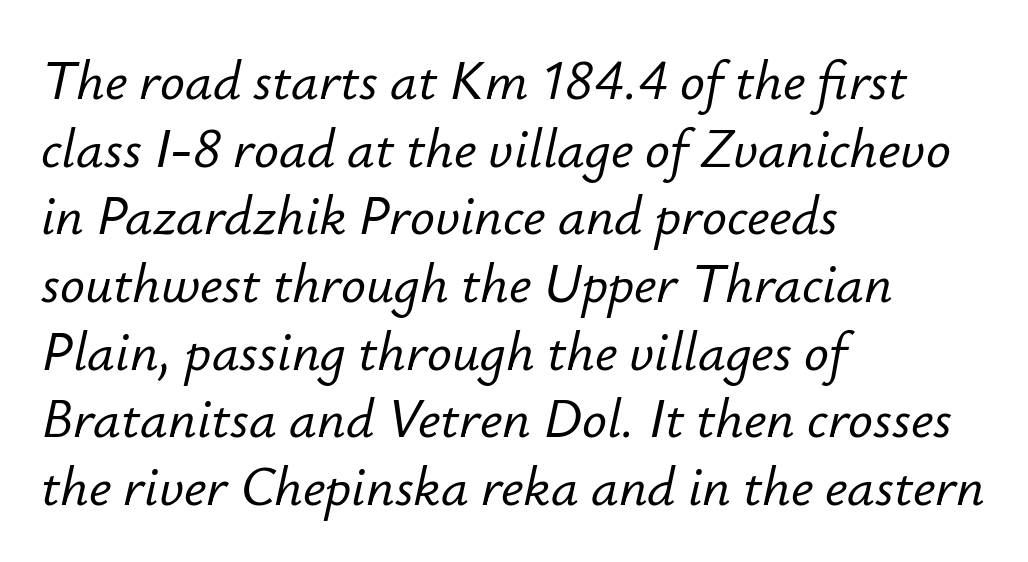
Q: Is the text italic (slanted)? A: Yes, it leans right by about 12 degrees.
Q: Is the text underlined? A: No.
Q: How is the paragraph aligned? A: Left-aligned.
Q: Is the spacing between letters normal or unusually wide? A: Normal.
Q: Width (condensed, normal, or wide)? A: Normal.
Q: Stroke contrast? A: Low.
Q: x-height? A: Small.
Q: Monospaced? A: No.
